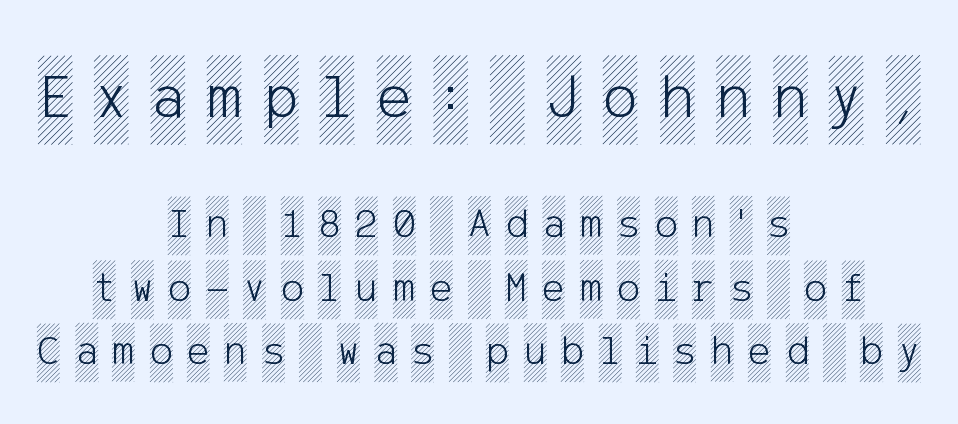
Q: Is the text italic (slanted)? A: No, it is upright.
Q: Is the text underlined? A: No.
Q: How is the paragraph aligned? A: Centered.
Q: Is the spacing between letters normal or unusually wide? A: Unusually wide.
Q: Is the spacing between lines tight, normal or loose? A: Normal.
Q: Which block of text is set in a larger size, the first (top) or the second (bottom)? A: The first (top) one.
Q: Width (condensed, normal, or wide)? A: Condensed.
Q: x-height? A: Large.
